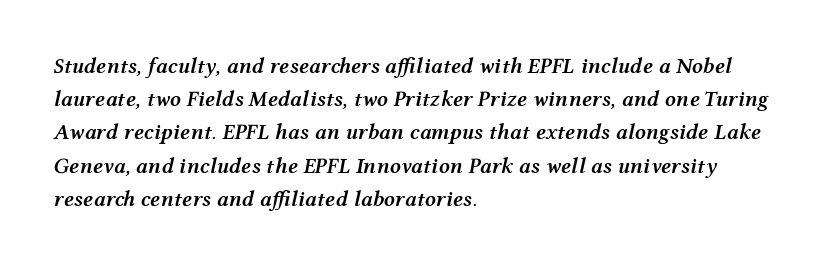
This is moderately heavy type, rendered in semibold. The rendering applies a slant to the glyphs. What stands out about the letter spacing? Nothing — it is the standard amount. Casual observation: everything's shoved over to the left. A typesetter would call this leading conventional body-copy spacing.
